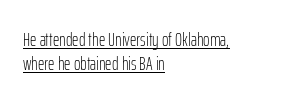
{"italic": "no", "bold": "no", "underline": "yes", "align": "left", "line_spacing_ratio": 1.21, "letter_spacing": "normal", "letter_spacing_em": 0.0, "glyph_px": 20}
